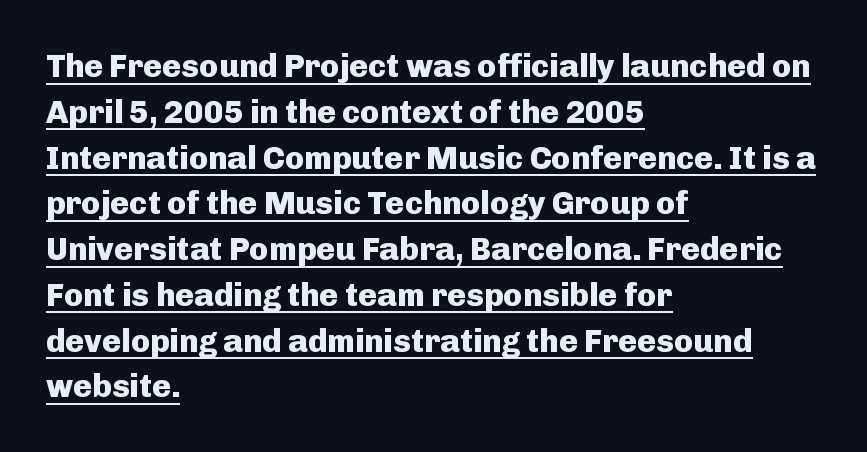
{"serif": "no", "italic": "no", "bold": "yes", "weight": "heavy", "width": "normal", "stroke_contrast": "low", "x_height": "medium", "monospaced": "no", "underline": "yes", "align": "left", "line_spacing": "normal", "line_spacing_ratio": 1.43, "letter_spacing": "normal", "letter_spacing_em": 0.0, "glyph_px": 32}
